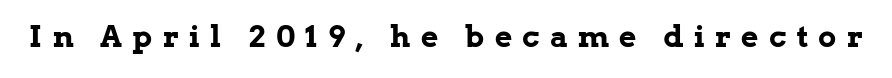
Weight: bold. Honestly, there is no underline to notice here at all. The axis of the letterforms is exactly vertical. You could not count columns in this text — the font is proportionally spaced.
